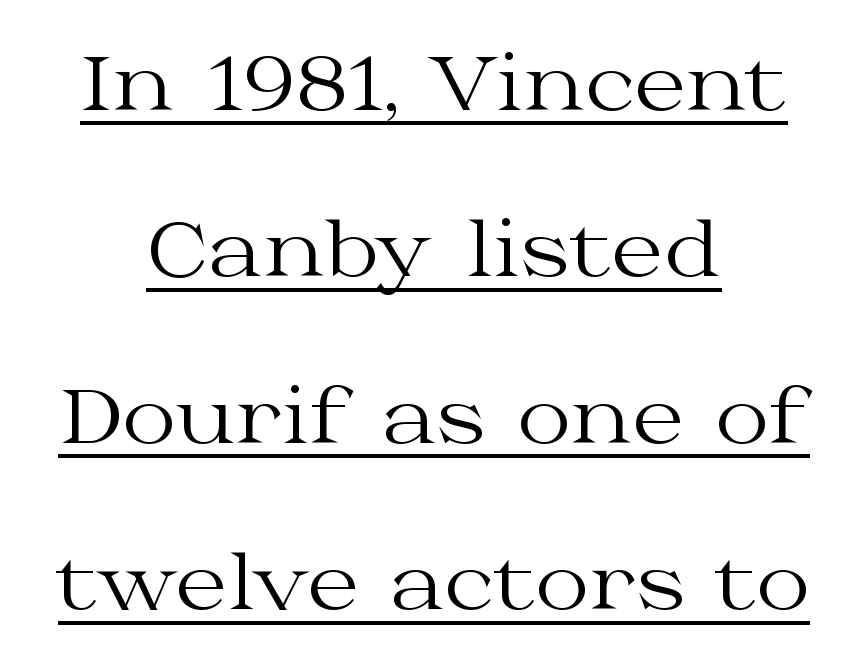
The gaps between neighbouring characters are ordinary and unremarkable. Does the copy run flush right? No — it is centered line by line. Unlike italic type, these characters show no tilt at all. Vertical stems look standard width or narrower in stroke. Proportional: the letters do not fall into vertical columns.
